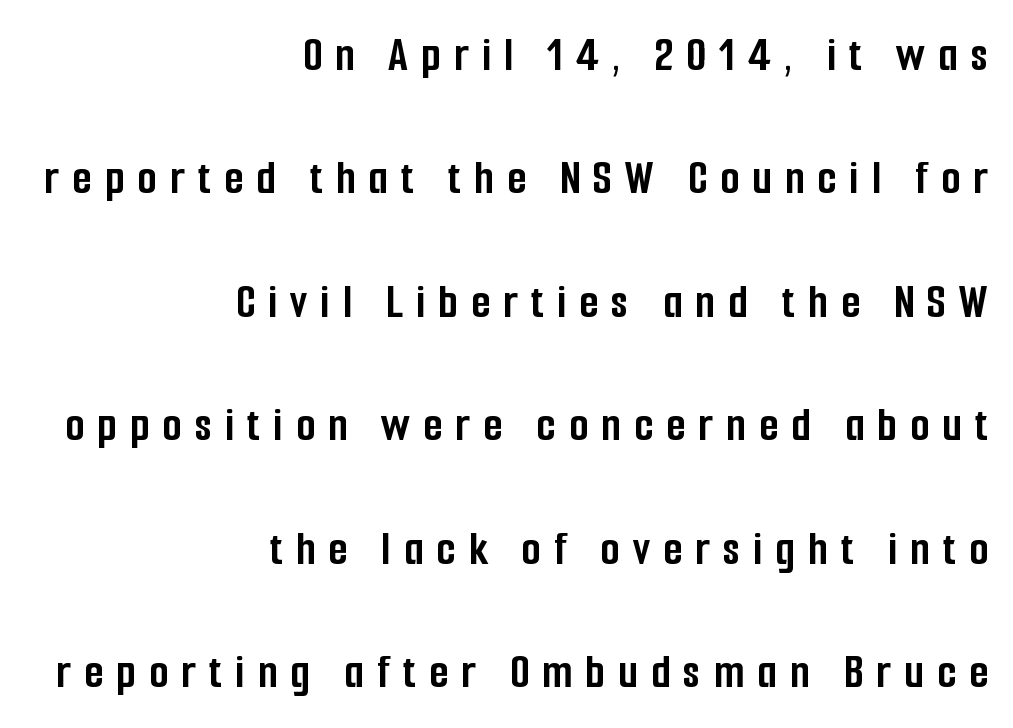
{"serif": "no", "italic": "no", "bold": "yes", "weight": "semibold", "width": "condensed", "stroke_contrast": "low", "x_height": "medium", "monospaced": "no", "underline": "no", "align": "right", "line_spacing": "loose", "line_spacing_ratio": 2.47, "letter_spacing": "wide", "letter_spacing_em": 0.26, "glyph_px": 50}
